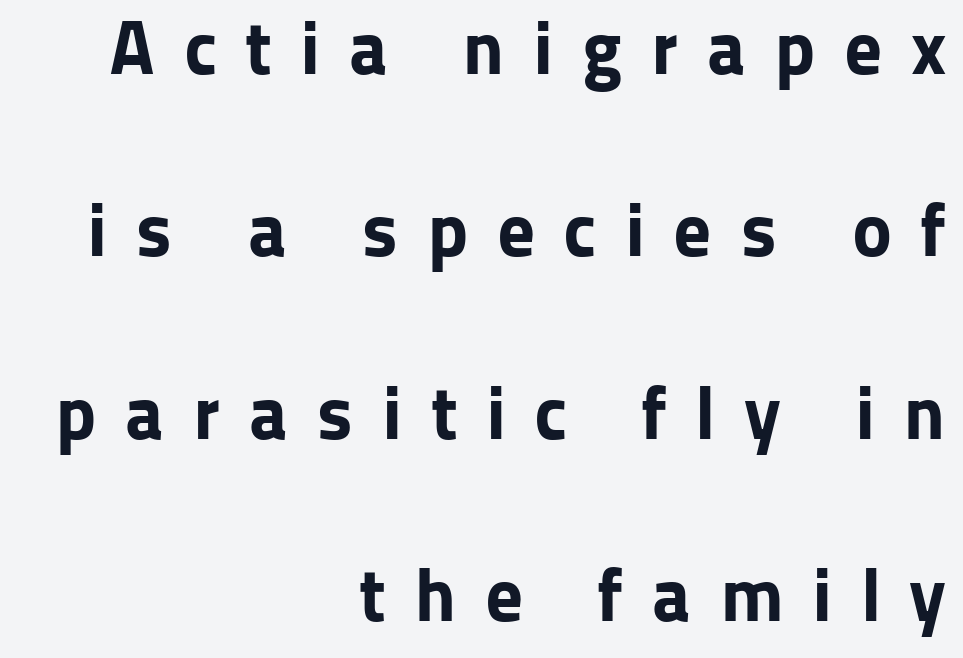
The image shows 76 px bold sans-serif type, upright; set right-aligned, loose line spacing (2.4x), unusually wide letter spacing (+0.37 em), not underlined; low stroke contrast and a medium x-height.
